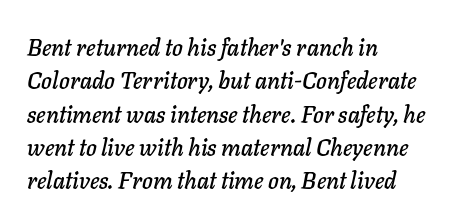
Q: Is the text italic (slanted)? A: Yes, it leans right by about 11 degrees.
Q: Is the text underlined? A: No.
Q: How is the paragraph aligned? A: Left-aligned.
Q: Is the spacing between letters normal or unusually wide? A: Normal.
Q: Is the spacing between lines tight, normal or loose? A: Normal.
